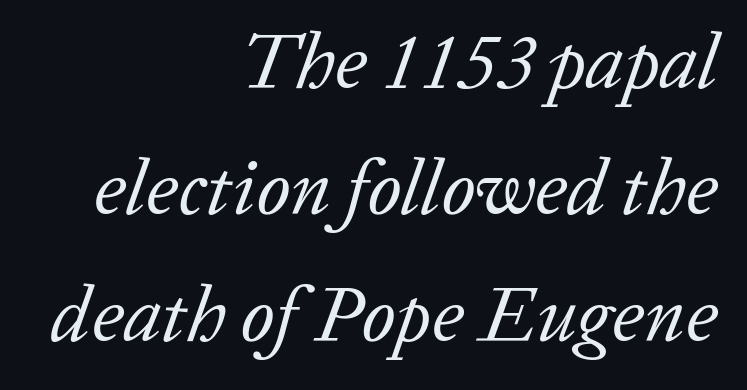
{"serif": "yes", "italic": "yes", "lean": "right", "slant_degrees": 20, "bold": "no", "weight": "regular", "width": "normal", "stroke_contrast": "low", "x_height": "medium", "monospaced": "no", "underline": "no", "align": "right", "line_spacing": "normal", "line_spacing_ratio": 1.62, "letter_spacing": "normal", "letter_spacing_em": 0.0, "glyph_px": 78}
